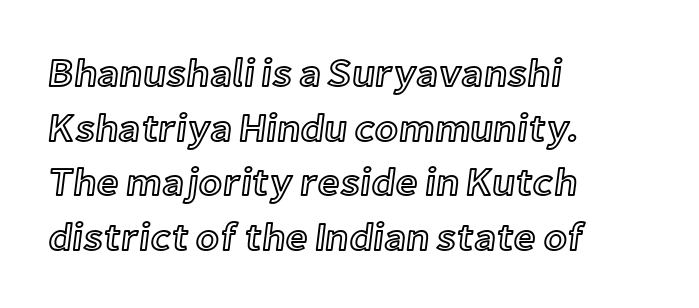
The image shows 39 px text type; set left-aligned, normal line spacing (1.4x), normal letter spacing, not underlined; a medium x-height.
